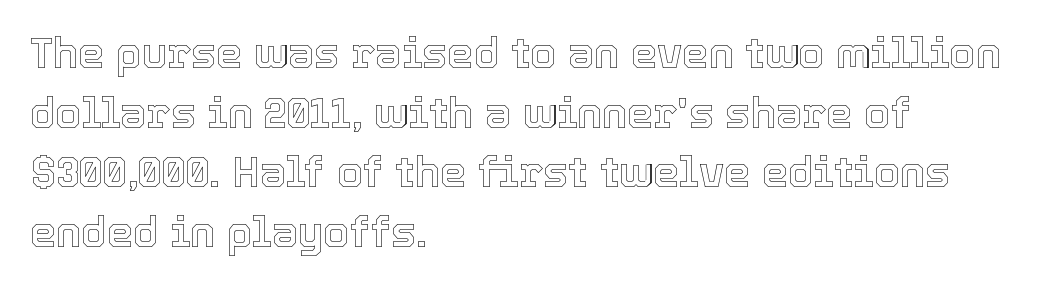
Q: Is the text italic (slanted)? A: No, it is upright.
Q: Is the text underlined? A: No.
Q: How is the paragraph aligned? A: Left-aligned.
Q: Is the spacing between letters normal or unusually wide? A: Normal.
Q: Is the spacing between lines tight, normal or loose? A: Normal.
Q: Width (condensed, normal, or wide)? A: Normal.
Q: x-height? A: Medium.
Q: Monospaced? A: No.
